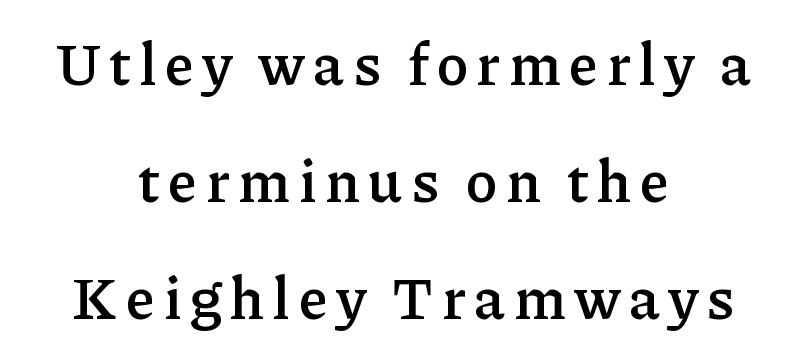
{"serif": "yes", "italic": "no", "bold": "semi", "weight": "semibold", "width": "normal", "stroke_contrast": "low", "x_height": "medium", "monospaced": "no", "underline": "no", "align": "center", "line_spacing": "loose", "line_spacing_ratio": 1.98, "glyph_px": 59}
